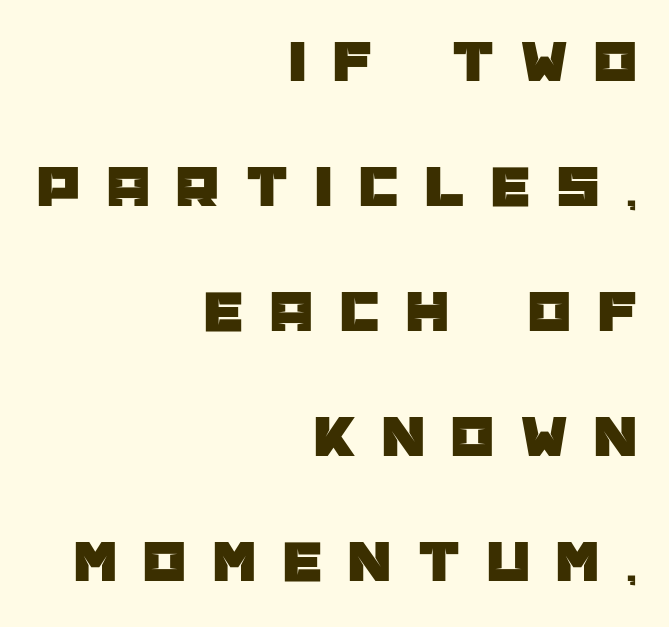
The font family rendered here belongs to the sans-serif group. Line endings align vertically; line beginnings do not. The letters advance in unequal steps, a hallmark of proportional type. Has an underline been added? It has not. Upright lettering throughout. Line spacing here is loose.
